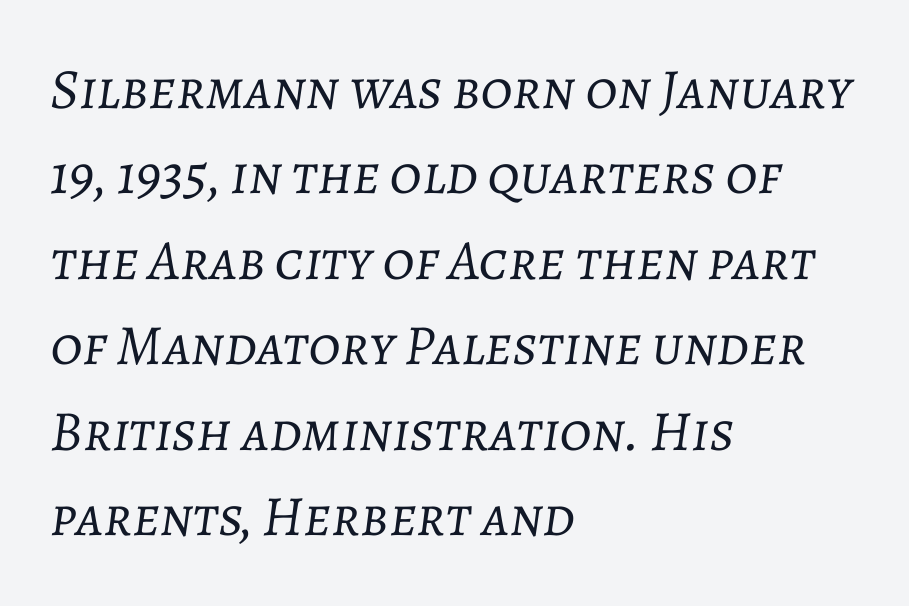
The image shows 57 px light type, italic (leaning right); set left-aligned, normal line spacing (1.5x), normal letter spacing, not underlined; low stroke contrast and a medium x-height.
